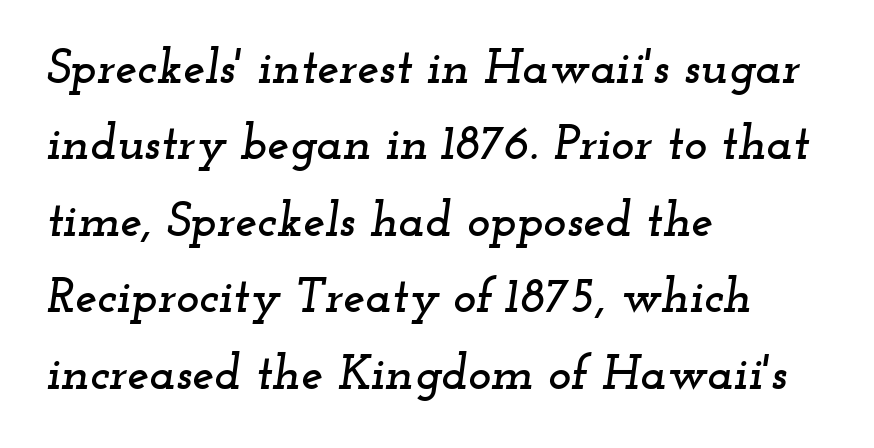
The image shows 49 px wide serif type, italic (leaning right); set left-aligned, normal line spacing (1.56x), normal letter spacing, not underlined; low stroke contrast and a small x-height.
